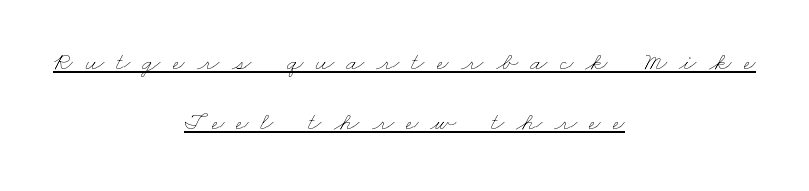
The image shows 26 px text type; set centered, loose line spacing (2.3x), unusually wide letter spacing (+0.47 em), underlined.
